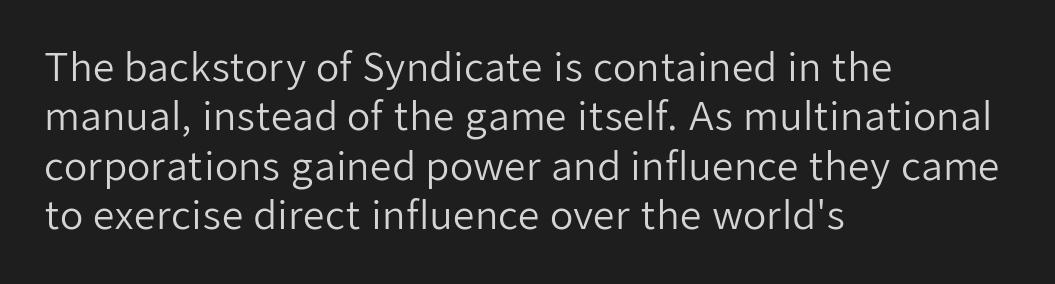
A typesetter would call this zero additional tracking. Does the lettering tilt? It doesn't — this is upright. Vertical spacing — default. Look at the bottom of the vertical strokes: they stop flat, with no serifs.
